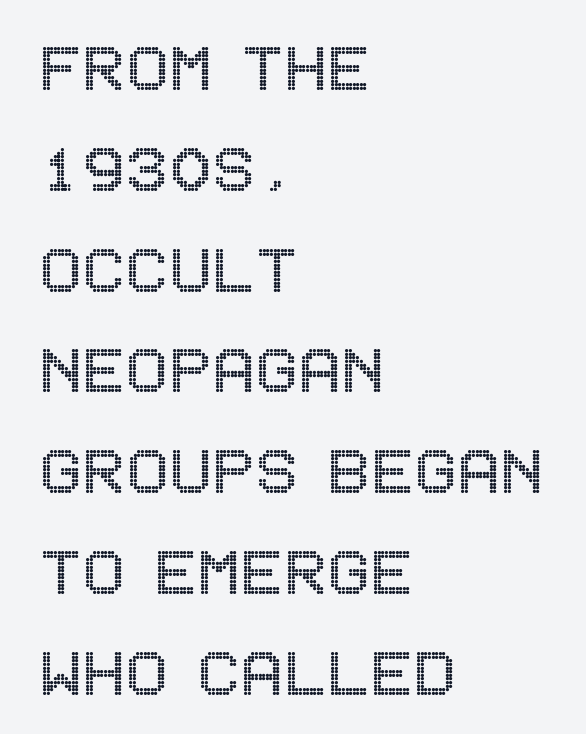
{"italic": "no", "width": "condensed", "x_height": "large", "underline": "no", "align": "left", "line_spacing": "normal", "line_spacing_ratio": 1.26, "letter_spacing": "normal", "letter_spacing_em": 0.0, "glyph_px": 80}
